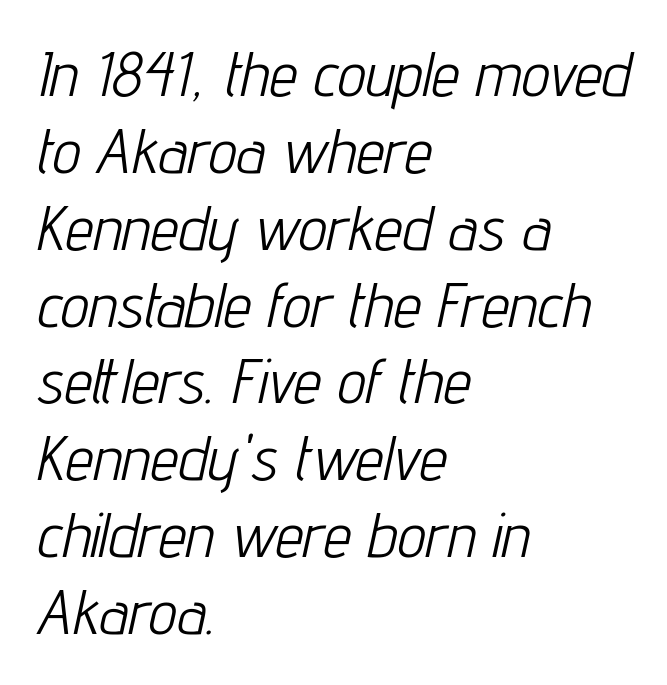
{"italic": "yes", "lean": "right", "slant_degrees": 12, "bold": "no", "weight": "light", "width": "condensed", "stroke_contrast": "low", "x_height": "medium", "monospaced": "no", "underline": "no", "align": "left", "line_spacing_ratio": 1.22, "letter_spacing": "normal", "letter_spacing_em": 0.0, "glyph_px": 63}
